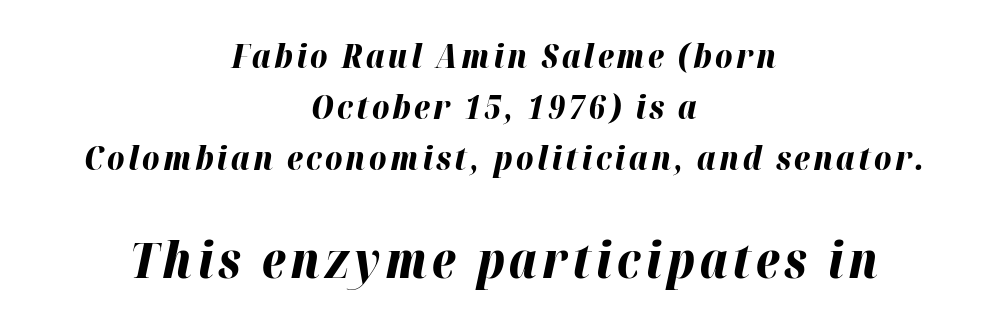
The image shows 49 px bold type, italic (leaning right); set centered, normal line spacing (1.55x), not underlined; the second (bottom) block is 1.48x larger; high stroke contrast and a medium x-height.
